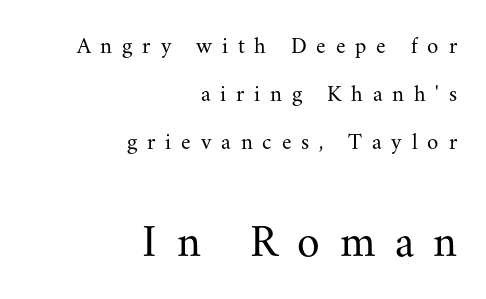
Q: Is the text bold? A: No.
Q: Is the text italic (slanted)? A: No, it is upright.
Q: Is the typeface a serif or a sans-serif typeface? A: Serif.
Q: Is the text underlined? A: No.
Q: How is the paragraph aligned? A: Right-aligned.
Q: Is the spacing between letters normal or unusually wide? A: Unusually wide.
Q: Is the spacing between lines tight, normal or loose? A: Loose.
Q: Which block of text is set in a larger size, the first (top) or the second (bottom)? A: The second (bottom) one.
Q: Width (condensed, normal, or wide)? A: Normal.
Q: Stroke contrast? A: Medium.
Q: x-height? A: Small.
Q: Monospaced? A: No.
